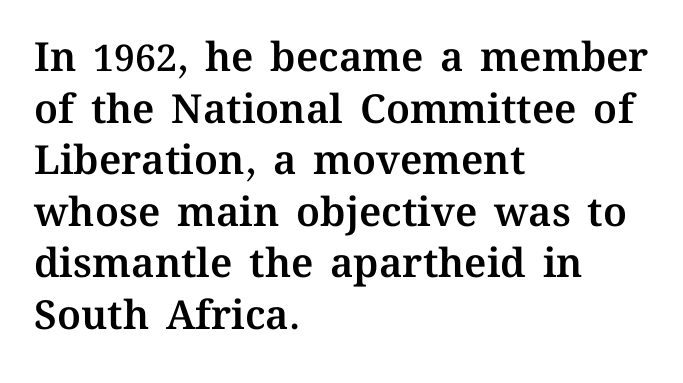
This block has exactly the height ordinary leading produces. The letters sit at their default tracking, neither squeezed nor spread. The face used here is proportionally spaced, like ordinary book or web type. Decoration check: the copy has no underline. Is there any slant? The stems are plumb.
